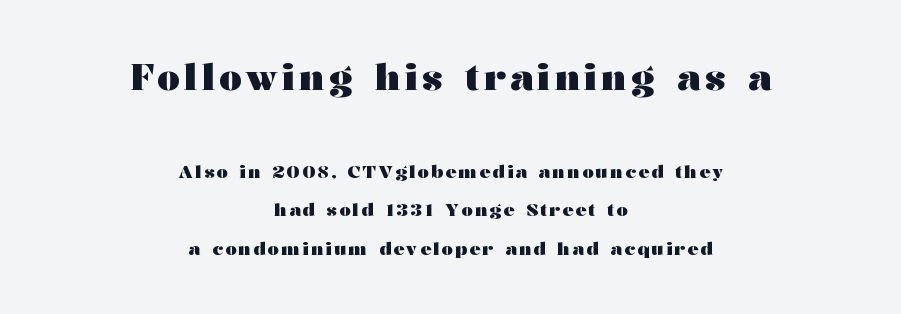
{"serif": "yes", "italic": "no", "bold": "yes", "weight": "heavy", "width": "wide", "stroke_contrast": "medium", "x_height": "medium", "monospaced": "no", "underline": "no", "align": "center", "line_spacing": "loose", "line_spacing_ratio": 2.16, "larger_block": "first", "size_ratio": 2.0, "glyph_px": 36}
